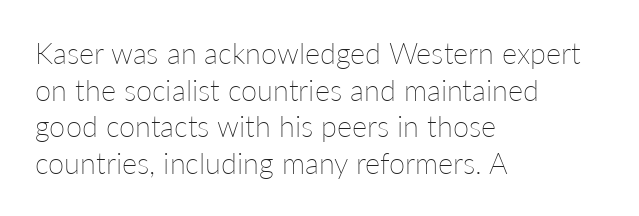
Q: Is the text bold? A: No.
Q: Is the text italic (slanted)? A: No, it is upright.
Q: Is the text underlined? A: No.
Q: How is the paragraph aligned? A: Left-aligned.
Q: Is the spacing between letters normal or unusually wide? A: Normal.
Q: Is the spacing between lines tight, normal or loose? A: Normal.
Q: Width (condensed, normal, or wide)? A: Normal.
Q: Stroke contrast? A: Low.
Q: x-height? A: Medium.
Q: Monospaced? A: No.
